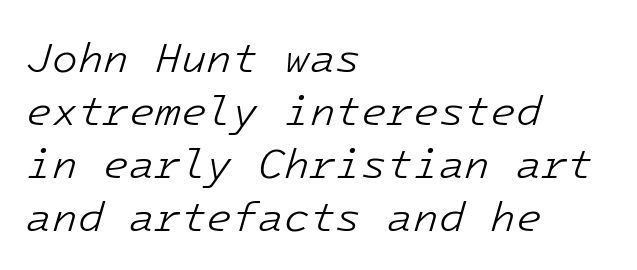
{"italic": "yes", "lean": "right", "slant_degrees": 16, "bold": "no", "weight": "light", "width": "normal", "stroke_contrast": "low", "x_height": "medium", "monospaced": "yes", "underline": "no", "align": "left", "line_spacing": "normal", "line_spacing_ratio": 1.26, "letter_spacing": "normal", "letter_spacing_em": 0.0, "glyph_px": 42}
